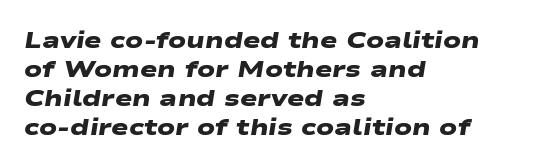
Q: Is the text bold? A: Yes.
Q: Is the text underlined? A: No.
Q: How is the paragraph aligned? A: Left-aligned.
Q: Is the spacing between letters normal or unusually wide? A: Normal.
Q: Is the spacing between lines tight, normal or loose? A: Normal.
